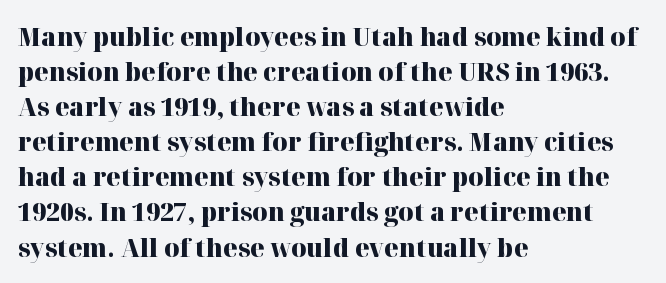
The image shows 26 px bold type, upright; set left-aligned, normal line spacing (1.35x), normal letter spacing, not underlined.
